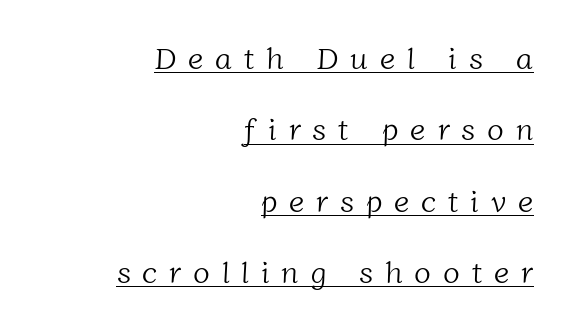
{"serif": "yes", "bold": "no", "weight": "light", "width": "normal", "stroke_contrast": "low", "x_height": "medium", "monospaced": "no", "underline": "yes", "align": "right", "line_spacing": "loose", "line_spacing_ratio": 2.3, "letter_spacing": "wide", "letter_spacing_em": 0.38, "glyph_px": 31}
